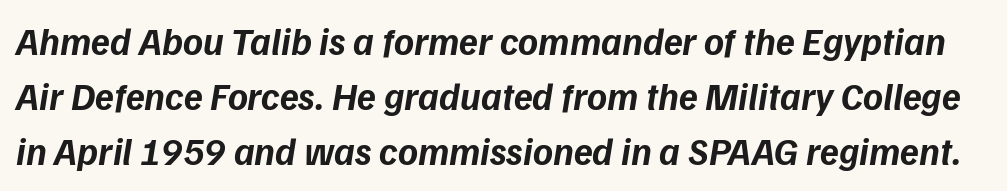
Q: Is the text bold? A: Yes.
Q: Is the text italic (slanted)? A: Yes, it leans right by about 9 degrees.
Q: Is the text underlined? A: No.
Q: Is the spacing between letters normal or unusually wide? A: Normal.
Q: Is the spacing between lines tight, normal or loose? A: Normal.
Q: Width (condensed, normal, or wide)? A: Normal.
Q: Stroke contrast? A: Low.
Q: x-height? A: Medium.
Q: Monospaced? A: No.
